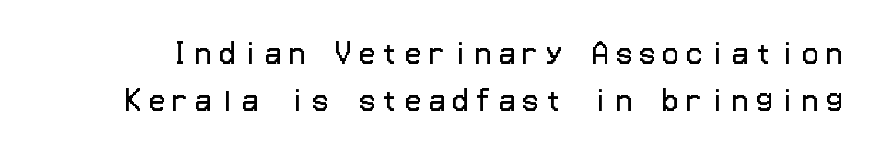
Unlike italic type, these characters show no tilt at all. This sample uses expanded letter spacing, leaving extra air between glyphs. Only glyphs here, with clear space below each row. Vertical stems look standard width or narrower in stroke.
